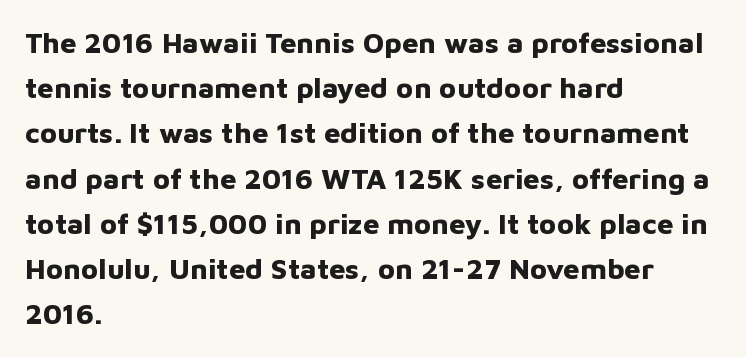
The letters advance in unequal steps, a hallmark of proportional type. The face used here has the dense, thick strokes of a bold. A normal amount of white space separates one row of letters from the next. No italicization has been applied; the sample stays upright. A typesetter would call this zero additional tracking. The gap between lines stays unmarked.
